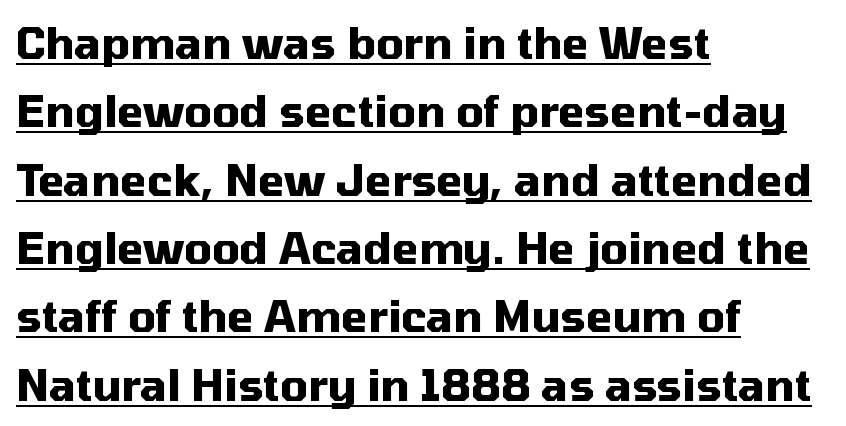
Each line of the rendering has a horizontal stroke beneath the glyphs. Between one letter and the next there's only the usual sliver of space. Is there much room between lines? A standard amount, neither cramped nor airy. These lines are set flush left with a ragged right edge. Think of a printed novel: that variable character pitch is what you see here. Strokes here are thick enough to call this a true bold.
